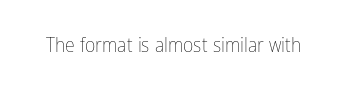
The image shows 20 px text type, upright; set normal letter spacing, not underlined.
